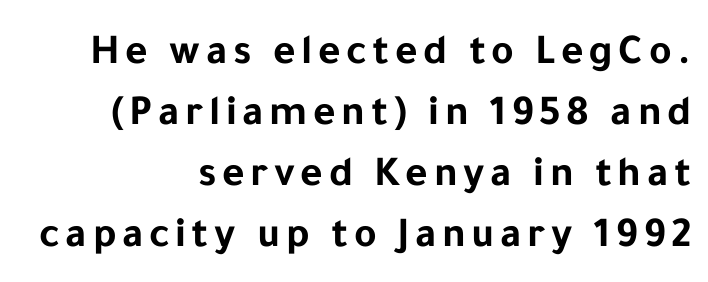
Reading down the block, your eye finds every line finishing at a fixed right position. The typography opts for an upright posture over an oblique one. Stroke thickness is high; the sample reads as a true bold. Note: no serifs on the glyphs. Does the leading feel generous? No, just average. Words float on clear page, feet unadorned.
